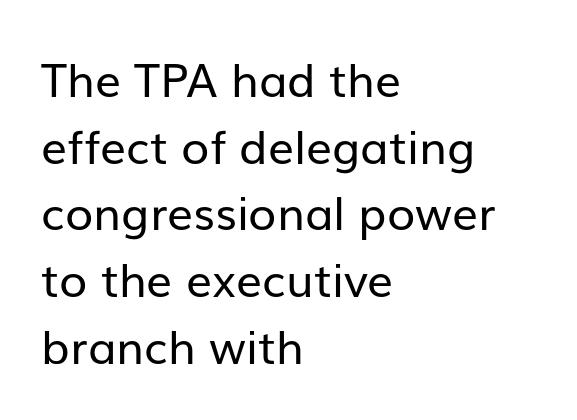
{"serif": "no", "italic": "no", "bold": "no", "weight": "regular", "width": "normal", "stroke_contrast": "low", "x_height": "medium", "monospaced": "no", "underline": "no", "align": "left", "line_spacing": "normal", "line_spacing_ratio": 1.45, "letter_spacing": "normal", "letter_spacing_em": 0.0, "glyph_px": 46}
